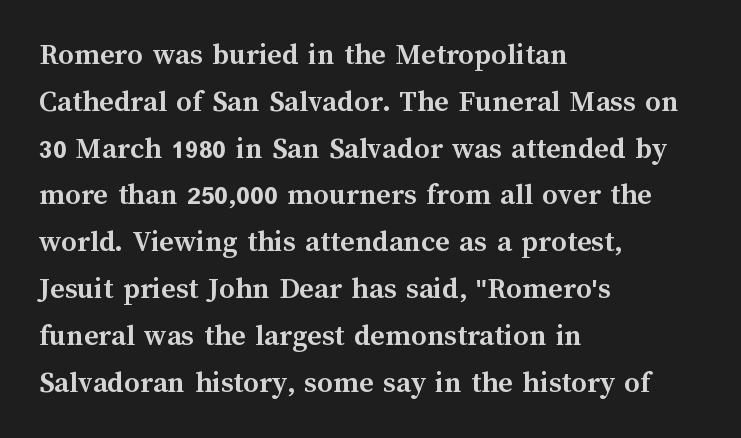
Words float on clear page, feet unadorned. A student would call this left alignment; a typographer would say flush left, rag right. Proportional: the letters do not fall into vertical columns. Tracking here is standard; glyphs follow each other at the usual distance. The line-height multiplier appears to be the usual default. Stroke thickness is high; the sample reads as a true bold.
